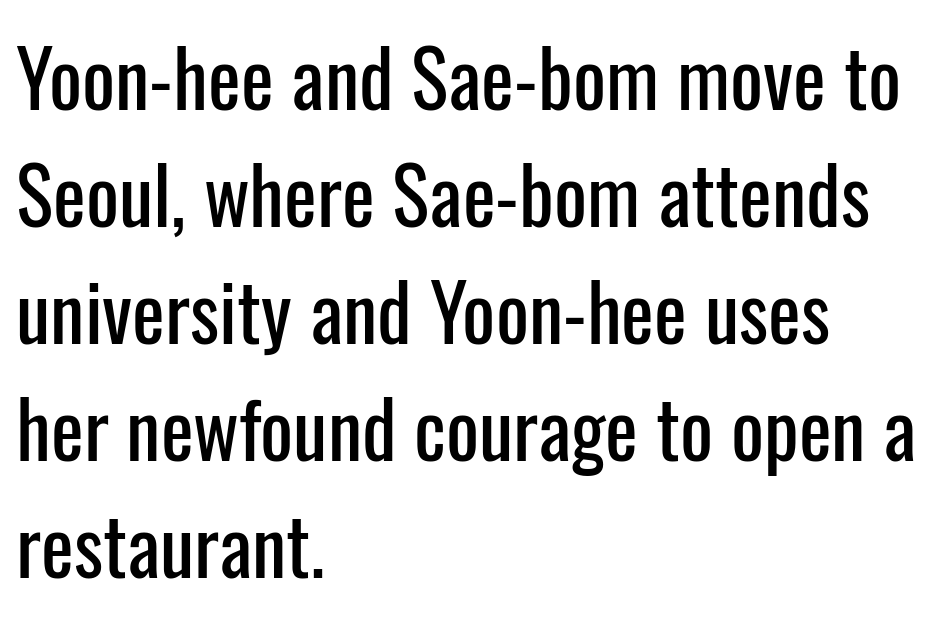
Q: Is the text italic (slanted)? A: No, it is upright.
Q: Is the typeface a serif or a sans-serif typeface? A: Sans-serif.
Q: Is the text underlined? A: No.
Q: How is the paragraph aligned? A: Left-aligned.
Q: Is the spacing between letters normal or unusually wide? A: Normal.
Q: Is the spacing between lines tight, normal or loose? A: Normal.
Q: Width (condensed, normal, or wide)? A: Condensed.
Q: Stroke contrast? A: Low.
Q: x-height? A: Medium.
Q: Monospaced? A: No.
